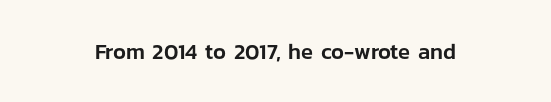
{"italic": "no", "underline": "no", "align": "center", "letter_spacing": "normal", "letter_spacing_em": 0.0, "glyph_px": 22}
